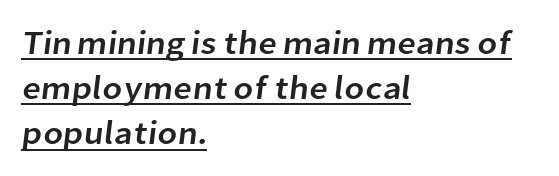
Q: Is the typeface a serif or a sans-serif typeface? A: Sans-serif.
Q: Is the text underlined? A: Yes.
Q: How is the paragraph aligned? A: Left-aligned.
Q: Is the spacing between letters normal or unusually wide? A: Normal.
Q: Is the spacing between lines tight, normal or loose? A: Normal.
Q: Width (condensed, normal, or wide)? A: Normal.
Q: Stroke contrast? A: Low.
Q: x-height? A: Medium.
Q: Monospaced? A: No.
